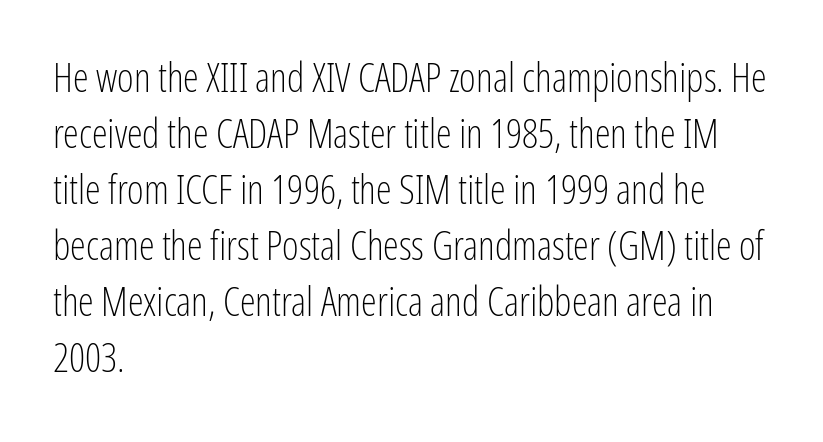
{"serif": "no", "italic": "no", "bold": "no", "weight": "light", "width": "condensed", "stroke_contrast": "low", "x_height": "medium", "monospaced": "no", "underline": "no", "align": "left", "line_spacing": "normal", "line_spacing_ratio": 1.4, "letter_spacing": "normal", "letter_spacing_em": 0.0, "glyph_px": 40}
